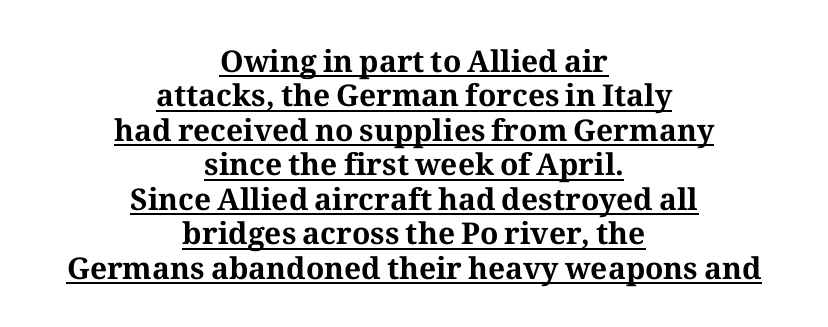
Q: Is the text bold? A: Yes.
Q: Is the text italic (slanted)? A: No, it is upright.
Q: Is the typeface a serif or a sans-serif typeface? A: Serif.
Q: Is the text underlined? A: Yes.
Q: How is the paragraph aligned? A: Centered.
Q: Is the spacing between letters normal or unusually wide? A: Normal.
Q: Is the spacing between lines tight, normal or loose? A: Tight.
Q: Width (condensed, normal, or wide)? A: Normal.
Q: Stroke contrast? A: Medium.
Q: x-height? A: Medium.
Q: Monospaced? A: No.
